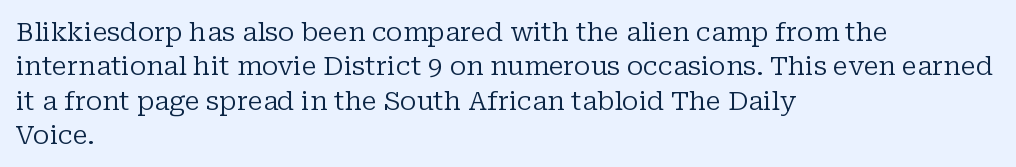
Q: Is the text bold? A: No.
Q: Is the text italic (slanted)? A: No, it is upright.
Q: Is the text underlined? A: No.
Q: How is the paragraph aligned? A: Left-aligned.
Q: Is the spacing between letters normal or unusually wide? A: Normal.
Q: Is the spacing between lines tight, normal or loose? A: Normal.
